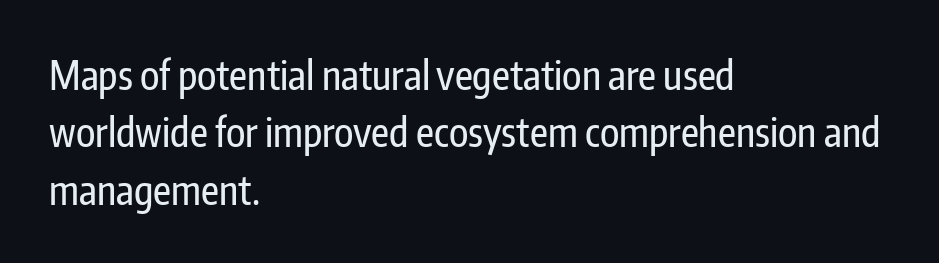
{"serif": "no", "italic": "no", "width": "condensed", "stroke_contrast": "low", "x_height": "medium", "monospaced": "no", "underline": "no", "align": "left", "line_spacing": "normal", "line_spacing_ratio": 1.47, "letter_spacing": "normal", "letter_spacing_em": 0.0, "glyph_px": 39}
